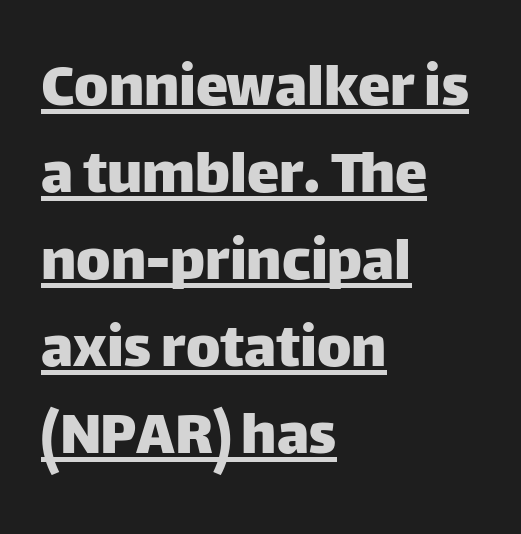
{"serif": "no", "italic": "no", "width": "normal", "stroke_contrast": "low", "x_height": "large", "monospaced": "no", "underline": "yes", "align": "left", "line_spacing": "normal", "line_spacing_ratio": 1.34, "letter_spacing": "normal", "letter_spacing_em": 0.0, "glyph_px": 65}
